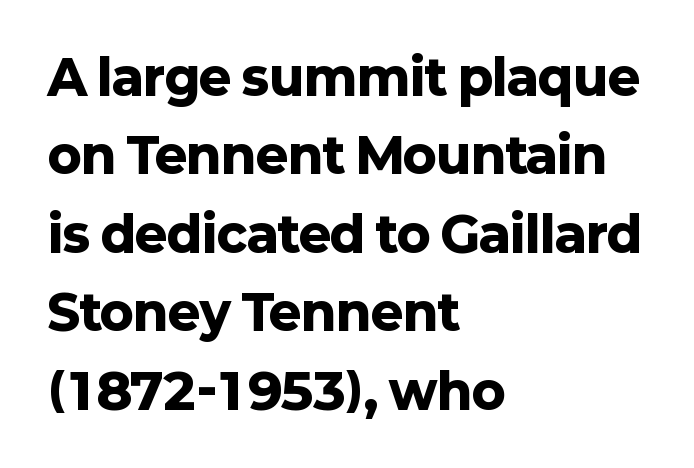
If you drew a line through each stem, it would be perfectly vertical. Notice how the passage keeps a crisp vertical edge on the left only. Weight: bold. Glyph-to-glyph distance matches everyday printed text. Note the varied advance widths — an 'i' is clearly narrower than an 'm'. Descenders are the only things crossing below the line.
